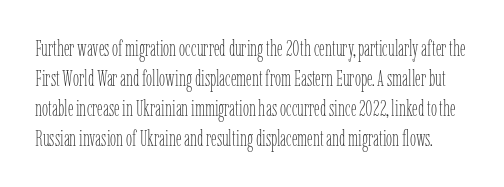
Q: Is the text bold? A: No.
Q: Is the text italic (slanted)? A: No, it is upright.
Q: Is the text underlined? A: No.
Q: Is the spacing between letters normal or unusually wide? A: Normal.
Q: Is the spacing between lines tight, normal or loose? A: Normal.
